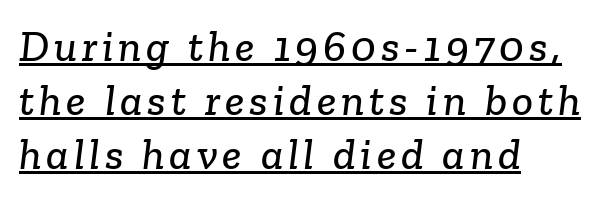
Students, observe the line beneath the letters — that is underlining. The designer went with a serif here, giving each stem small feet. Think of a printed novel: that variable character pitch is what you see here. Notice how the passage keeps a crisp vertical edge on the left only.
